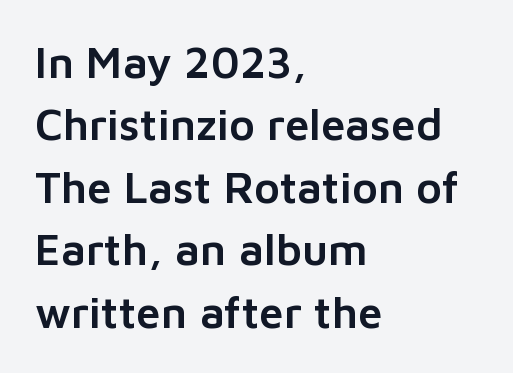
Line beginnings align vertically; line endings do not. You could call the tracking neutral — neither tight nor loose. The lines sit at an ordinary, default distance from one another. Each row of text sits above clean, open space.
